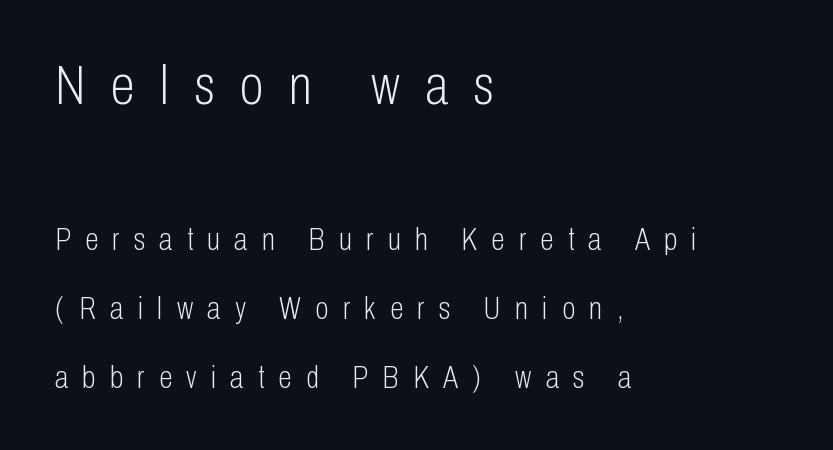
{"serif": "no", "italic": "no", "bold": "no", "weight": "light", "width": "condensed", "stroke_contrast": "low", "x_height": "medium", "monospaced": "no", "underline": "no", "align": "left", "line_spacing": "loose", "line_spacing_ratio": 2.23, "letter_spacing": "wide", "letter_spacing_em": 0.46, "larger_block": "first", "size_ratio": 1.77, "glyph_px": 55}
